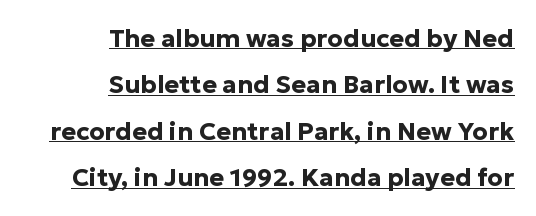
{"italic": "no", "bold": "yes", "underline": "yes", "align": "right", "line_spacing_ratio": 1.86, "letter_spacing": "normal", "letter_spacing_em": 0.0, "glyph_px": 25}
